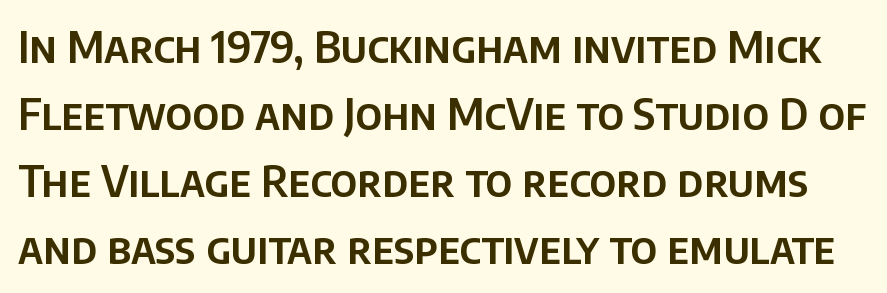
The image shows 43 px sans-serif type, upright; set normal line spacing (1.56x), normal letter spacing, not underlined; low stroke contrast and a large x-height.
